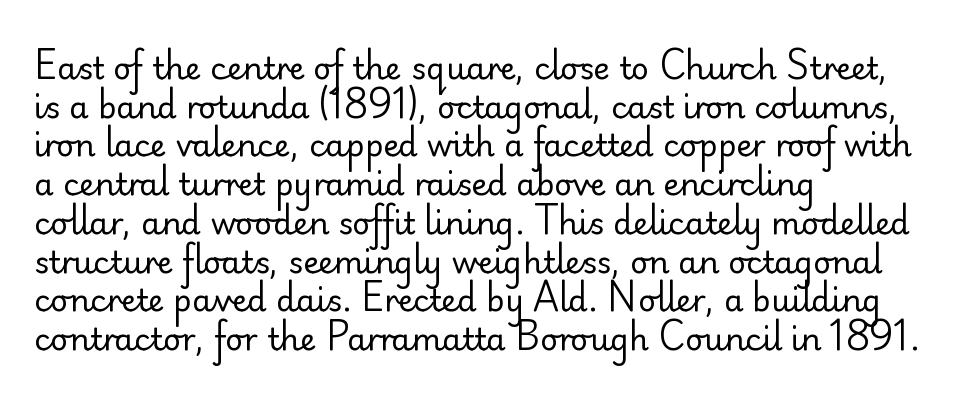
Q: Is the text bold? A: No.
Q: Is the text italic (slanted)? A: No, it is upright.
Q: Is the typeface a serif or a sans-serif typeface? A: Sans-serif.
Q: Is the text underlined? A: No.
Q: How is the paragraph aligned? A: Left-aligned.
Q: Is the spacing between letters normal or unusually wide? A: Normal.
Q: Is the spacing between lines tight, normal or loose? A: Normal.
Q: Width (condensed, normal, or wide)? A: Normal.
Q: Stroke contrast? A: Low.
Q: x-height? A: Small.
Q: Monospaced? A: No.
